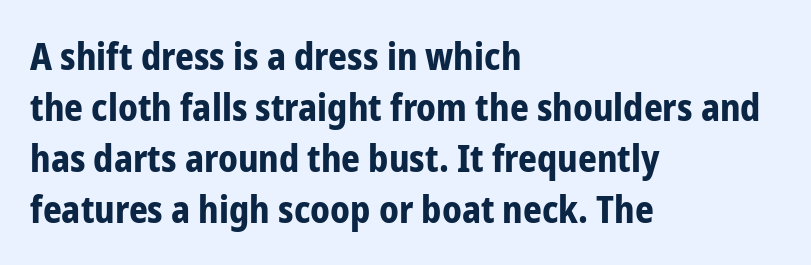
No feet cap the strokes, marking this as sans-serif type. Proportional: the letters do not fall into vertical columns. A bare baseline throughout the passage. What's the leading like? Ordinary, nothing unusual. On the weight axis this lands at bold, roughly 700. Nope, not italic — everything's standing straight.
